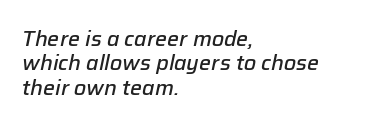
{"italic": "yes", "lean": "right", "slant_degrees": 12, "bold": "semi", "underline": "no", "align": "left", "line_spacing_ratio": 1.16, "letter_spacing": "normal", "letter_spacing_em": 0.0, "glyph_px": 21}
